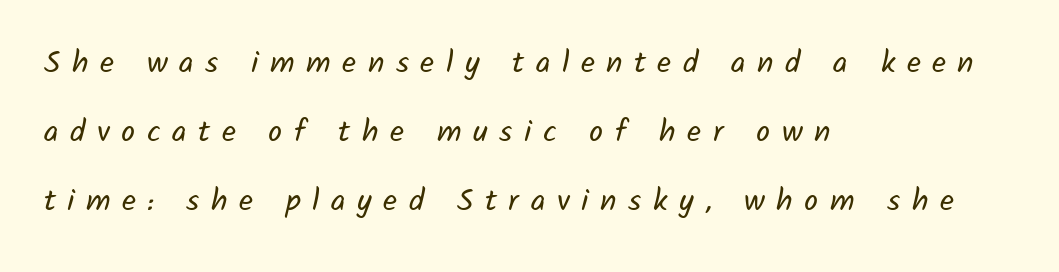
{"serif": "no", "bold": "no", "weight": "regular", "width": "normal", "stroke_contrast": "low", "x_height": "medium", "monospaced": "no", "underline": "no", "align": "left", "line_spacing": "loose", "line_spacing_ratio": 2.22, "letter_spacing": "wide", "letter_spacing_em": 0.37, "glyph_px": 31}
